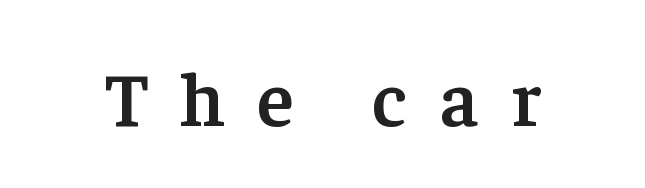
The image shows 77 px semibold serif type, upright; set unusually wide letter spacing (+0.42 em), not underlined; low stroke contrast and a medium x-height.
